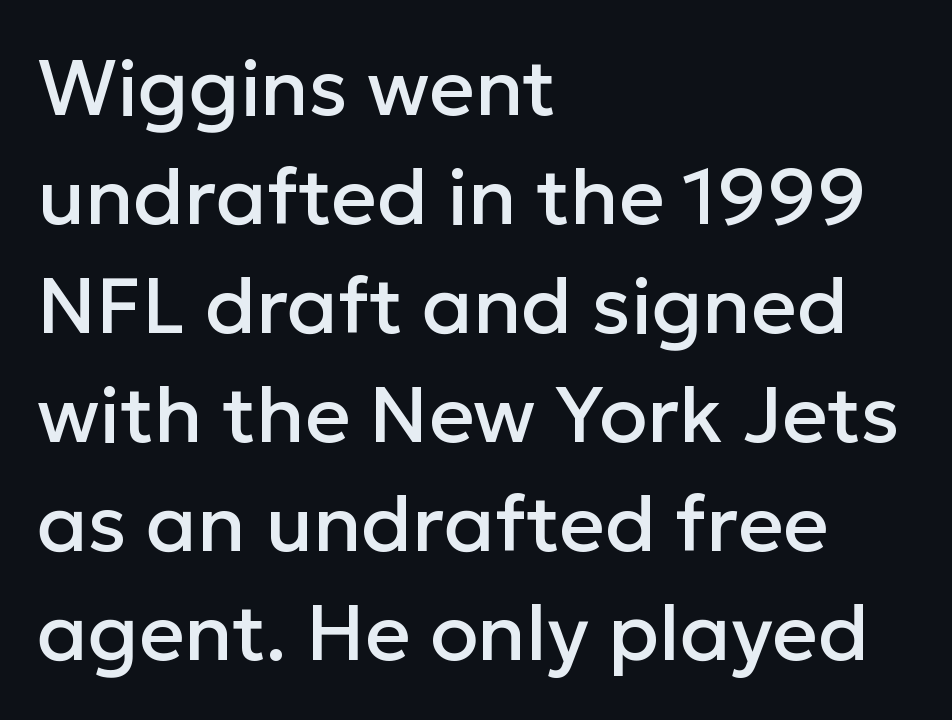
The type family on display is of the sans-serif kind. Vertically, the passage feels balanced, rows spaced as you'd expect. Descenders hang freely into open space. This is the regular roman posture of the typeface.
